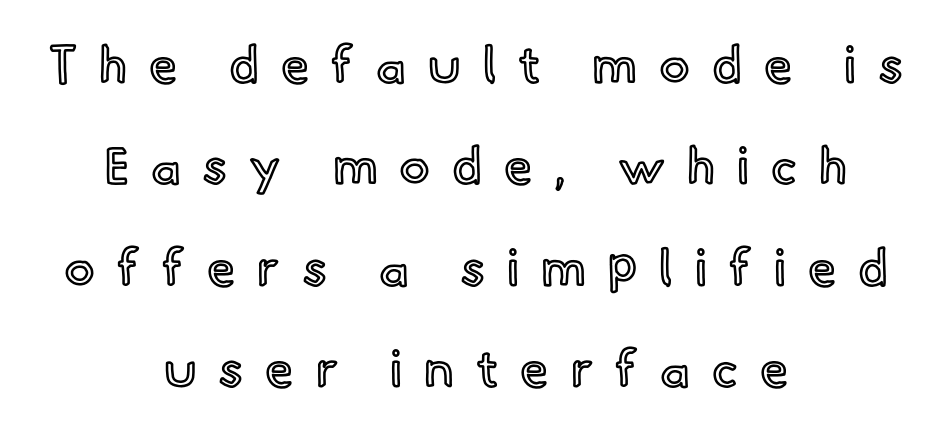
{"italic": "no", "width": "normal", "x_height": "small", "monospaced": "no", "underline": "no", "align": "center", "line_spacing": "loose", "line_spacing_ratio": 1.99, "letter_spacing": "wide", "letter_spacing_em": 0.43, "glyph_px": 51}
